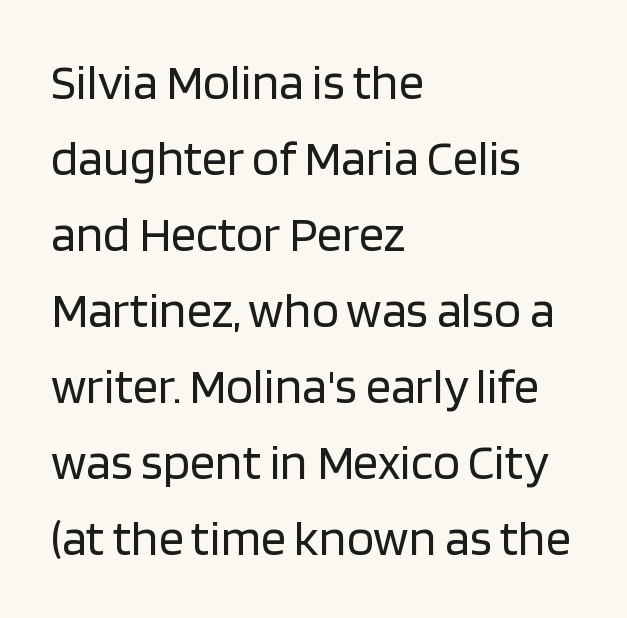
{"serif": "no", "italic": "no", "bold": "no", "weight": "regular", "width": "normal", "stroke_contrast": "low", "x_height": "large", "monospaced": "no", "underline": "no", "align": "left", "line_spacing": "normal", "line_spacing_ratio": 1.52, "letter_spacing": "normal", "letter_spacing_em": 0.0, "glyph_px": 50}
